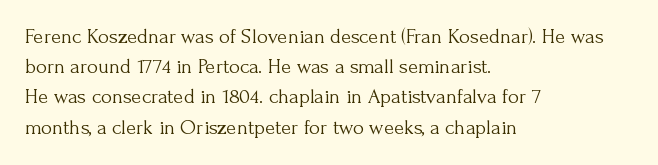
{"italic": "no", "bold": "no", "underline": "no", "align": "left", "line_spacing": "normal", "line_spacing_ratio": 1.44, "letter_spacing": "normal", "letter_spacing_em": 0.0, "glyph_px": 21}
